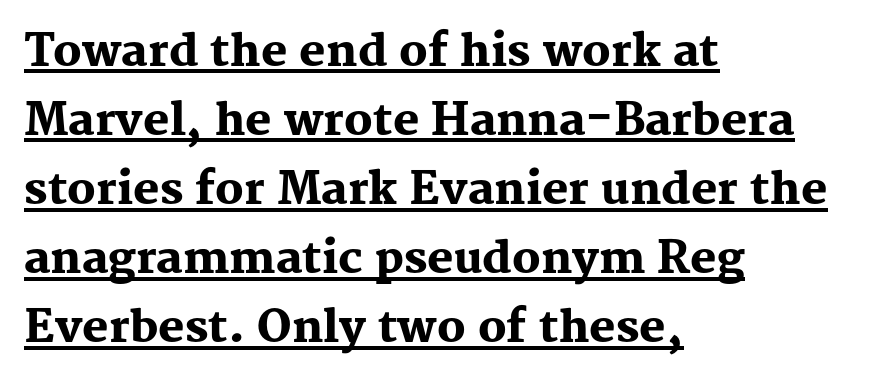
{"serif": "yes", "italic": "no", "bold": "yes", "weight": "heavy", "width": "normal", "stroke_contrast": "medium", "x_height": "medium", "monospaced": "no", "underline": "yes", "align": "left", "line_spacing": "normal", "line_spacing_ratio": 1.57, "letter_spacing": "normal", "letter_spacing_em": 0.0, "glyph_px": 44}
